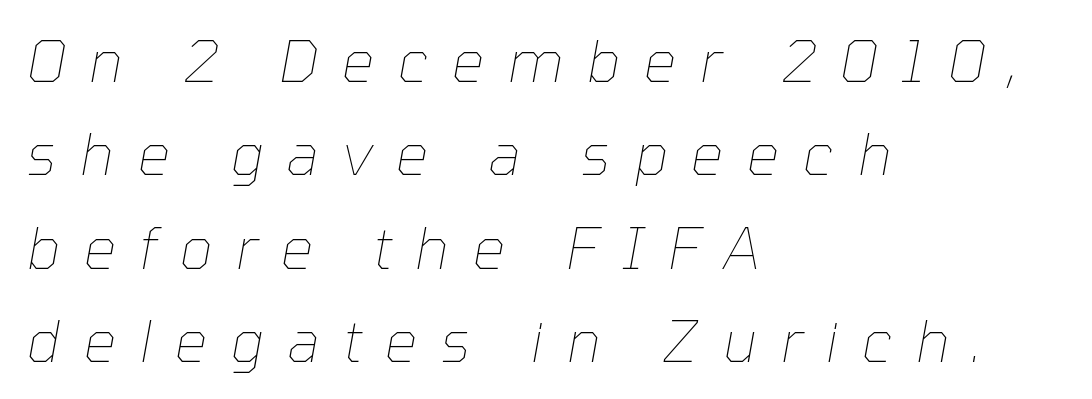
{"italic": "yes", "lean": "right", "slant_degrees": 10, "bold": "no", "weight": "thin", "width": "normal", "stroke_contrast": "low", "x_height": "medium", "monospaced": "no", "underline": "no", "align": "left", "line_spacing": "normal", "line_spacing_ratio": 1.61, "letter_spacing": "wide", "letter_spacing_em": 0.4, "glyph_px": 58}
